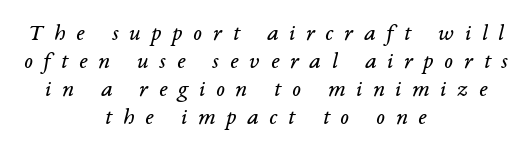
The image shows 23 px text type, italic (leaning right); set centered, line spacing 1.22x, unusually wide letter spacing (+0.47 em), not underlined.
